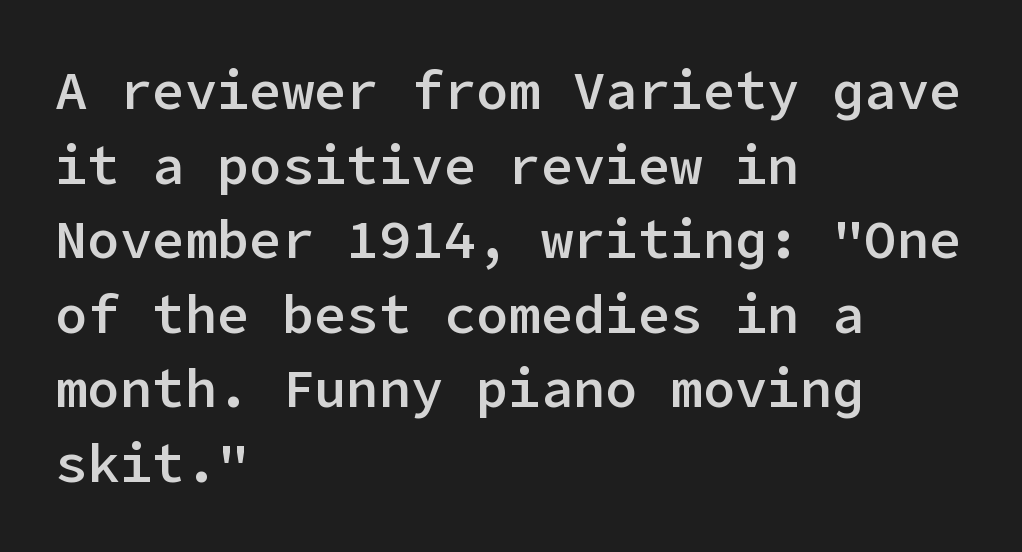
Strokes here are thickened, but only to semibold level. Rule under the text: the space is simply empty. Classification — sans serif. You could call the tracking neutral — neither tight nor loose.
